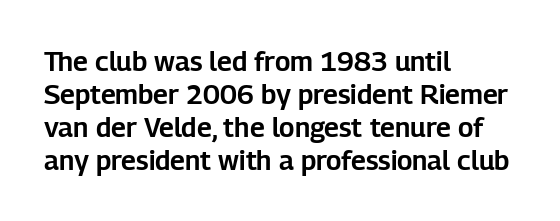
Q: Is the text italic (slanted)? A: No, it is upright.
Q: Is the text underlined? A: No.
Q: How is the paragraph aligned? A: Left-aligned.
Q: Is the spacing between letters normal or unusually wide? A: Normal.
